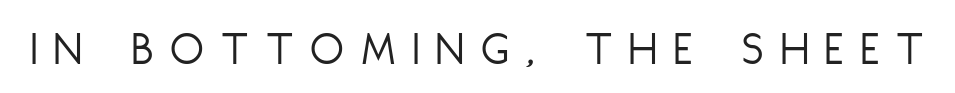
The image shows 49 px light, condensed sans-serif type, upright; set unusually wide letter spacing (+0.35 em), not underlined; low stroke contrast and a large x-height.
